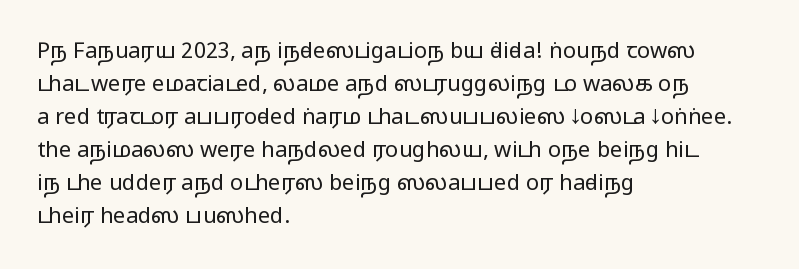
Q: Is the text bold? A: No.
Q: Is the text italic (slanted)? A: No, it is upright.
Q: Is the text underlined? A: No.
Q: How is the paragraph aligned? A: Left-aligned.
Q: Is the spacing between letters normal or unusually wide? A: Normal.
Q: Is the spacing between lines tight, normal or loose? A: Normal.
